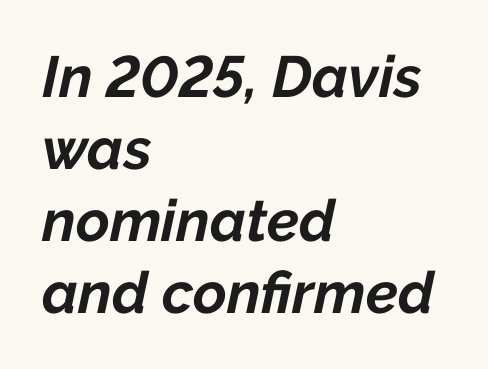
{"italic": "yes", "lean": "right", "slant_degrees": 12, "bold": "yes", "weight": "bold", "width": "normal", "stroke_contrast": "low", "x_height": "medium", "monospaced": "no", "underline": "no", "align": "left", "line_spacing_ratio": 1.24, "letter_spacing": "normal", "letter_spacing_em": 0.0, "glyph_px": 58}
